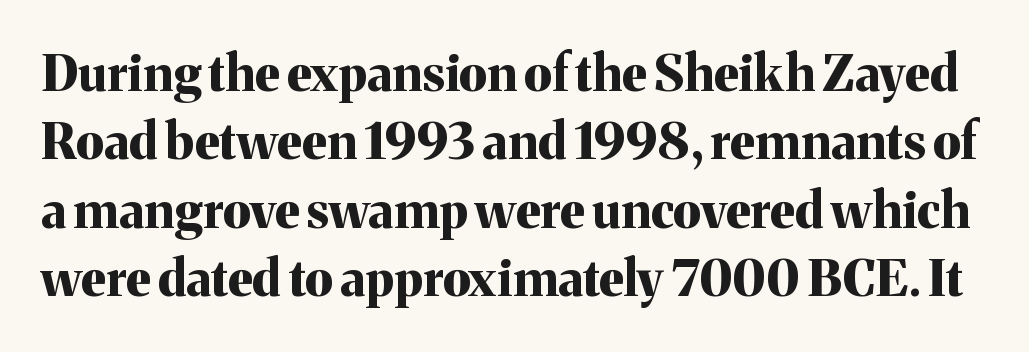
The image shows 50 px bold serif type, upright; set normal line spacing (1.37x), normal letter spacing, not underlined; medium stroke contrast and a medium x-height.
